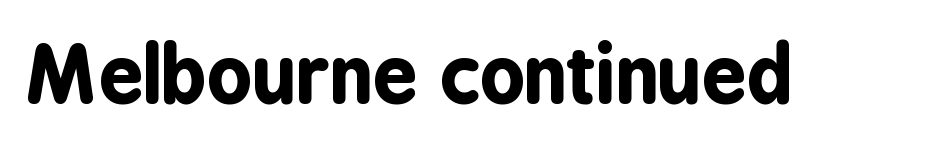
Q: Is the text bold? A: Yes.
Q: Is the text italic (slanted)? A: No, it is upright.
Q: Is the typeface a serif or a sans-serif typeface? A: Sans-serif.
Q: Is the text underlined? A: No.
Q: Is the spacing between letters normal or unusually wide? A: Normal.
Q: Width (condensed, normal, or wide)? A: Condensed.
Q: Stroke contrast? A: Low.
Q: x-height? A: Medium.
Q: Monospaced? A: No.
